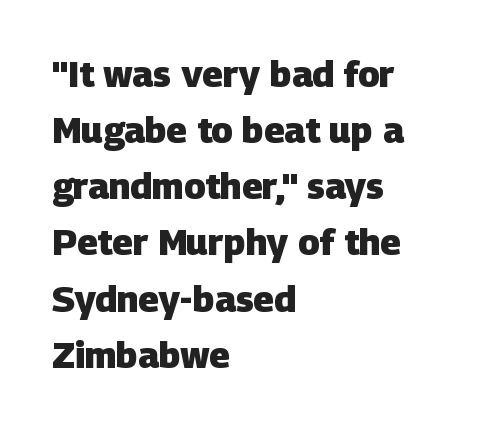
The image shows 36 px heavy sans-serif type; set left-aligned, normal line spacing (1.56x), normal letter spacing, not underlined; low stroke contrast and a large x-height.
